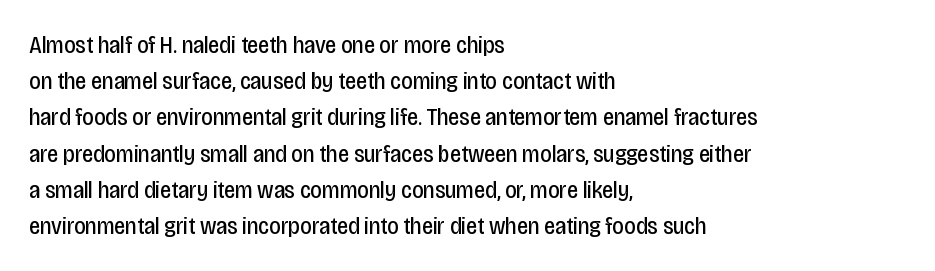
The cut favours lightness, reaching ordinary text weight at its darkest. Left-aligned paragraph, ragged on the right. There is no visible air inserted between adjacent glyphs. Has an underline been added? It has not. Upright lettering throughout. Leading matches the norm, producing a regular column.
